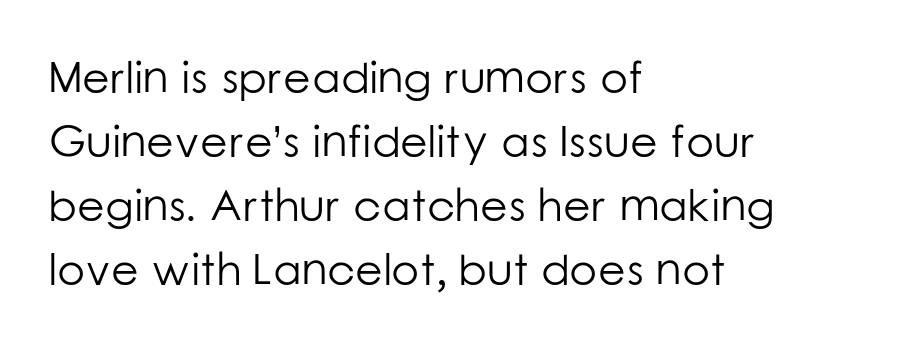
Nope, not italic — everything's standing straight. The designer left line spacing at the default. Glance below the letters and you will spot only blank space. Does extra space separate the letters? No, they use regular spacing.
